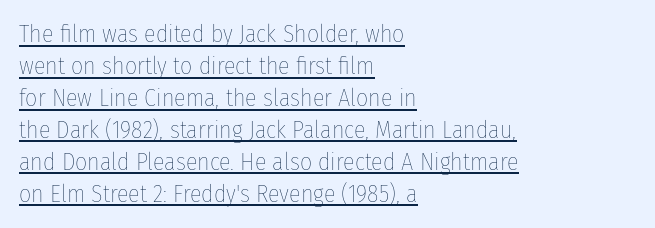
The image shows 24 px text type, upright; set left-aligned, normal line spacing (1.33x), normal letter spacing, underlined.
